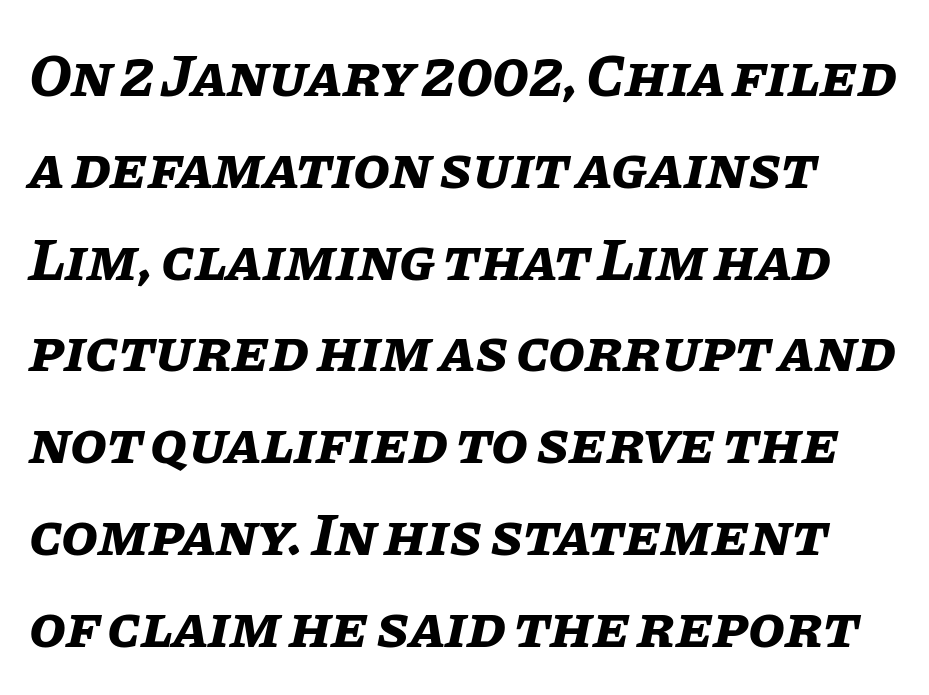
Q: Is the text bold? A: Yes.
Q: Is the text italic (slanted)? A: Yes, it leans right by about 11 degrees.
Q: Is the text underlined? A: No.
Q: Is the spacing between letters normal or unusually wide? A: Normal.
Q: Is the spacing between lines tight, normal or loose? A: Normal.
Q: Width (condensed, normal, or wide)? A: Normal.
Q: Stroke contrast? A: Low.
Q: x-height? A: Large.
Q: Monospaced? A: No.
